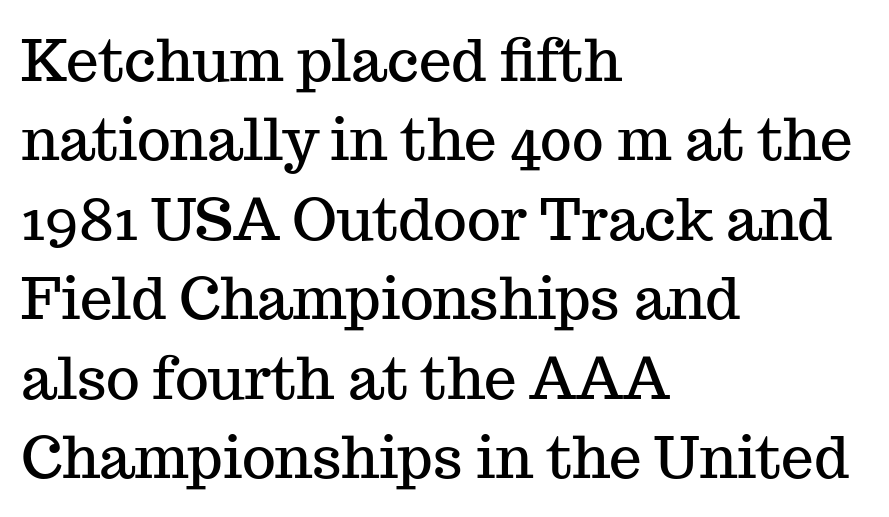
{"serif": "yes", "italic": "no", "width": "normal", "stroke_contrast": "medium", "x_height": "medium", "monospaced": "no", "underline": "no", "align": "left", "line_spacing": "normal", "line_spacing_ratio": 1.37, "letter_spacing": "normal", "letter_spacing_em": 0.0, "glyph_px": 58}
